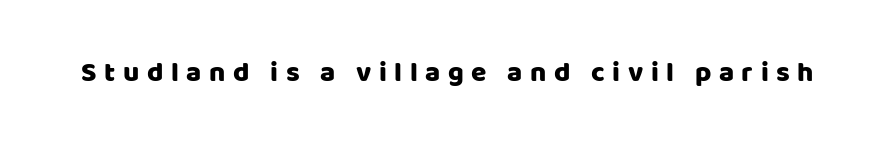
Only glyphs here, with clear space below each row. The tracking jumps out immediately: characters are airy and widely separated. I'd call this a sans setting — the letters go barefoot. Do the letters lean? They stand straight. A typesetter would call this proportional, since set widths differ per character.
